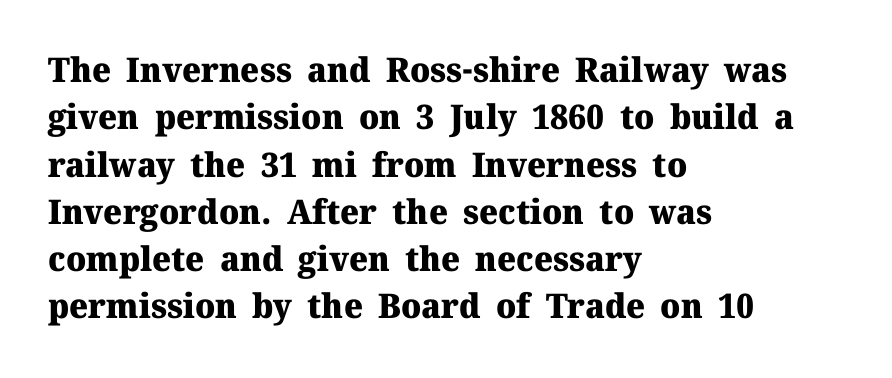
The image shows 34 px heavy serif type, upright; set left-aligned, normal line spacing (1.39x), normal letter spacing, not underlined; medium stroke contrast and a medium x-height.
